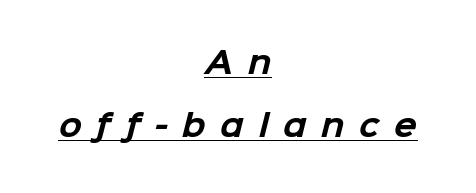
Whoever set this chose breathing room over compactness in the vertical rhythm. Here the designer chose a conventional face with non-uniform glyph widths. Characters follow at a spacing far wider than the type designer built in. In CSS terms this would be text-align: center. Check the space under the baseline: a stroke is drawn there.
